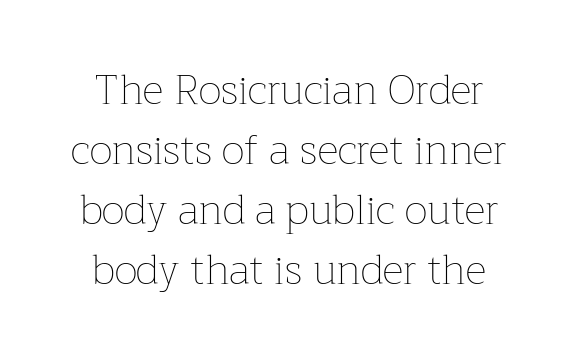
Observe the ordinary spacing: letters are neighbours, not strangers. Each letter keeps its own natural width here, so spacing adapts to shape. Short and long lines alike share a common midpoint. Descender tails drop into unmarked territory.
